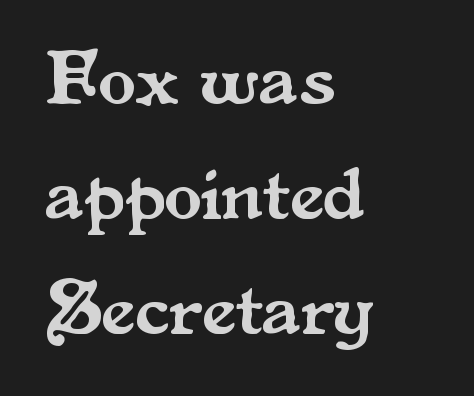
{"serif": "yes", "italic": "no", "width": "normal", "stroke_contrast": "medium", "x_height": "small", "monospaced": "no", "underline": "no", "align": "left", "line_spacing": "normal", "line_spacing_ratio": 1.51, "letter_spacing": "normal", "letter_spacing_em": 0.0, "glyph_px": 76}
